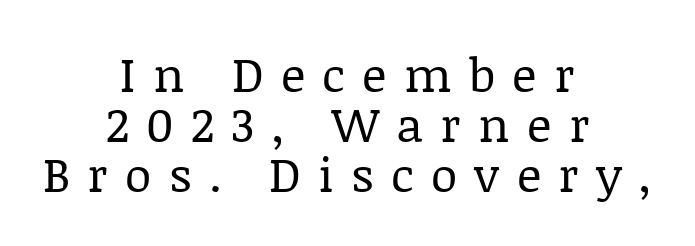
The image shows 48 px regular-weight serif type, upright; set centered, tight line spacing (1.04x), unusually wide letter spacing (+0.36 em), not underlined; low stroke contrast and a large x-height.
